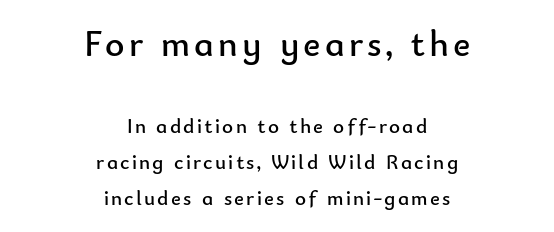
Q: Is the text bold? A: No.
Q: Is the text italic (slanted)? A: No, it is upright.
Q: Is the typeface a serif or a sans-serif typeface? A: Sans-serif.
Q: Is the text underlined? A: No.
Q: How is the paragraph aligned? A: Centered.
Q: Which block of text is set in a larger size, the first (top) or the second (bottom)? A: The first (top) one.
Q: Width (condensed, normal, or wide)? A: Normal.
Q: Stroke contrast? A: Low.
Q: x-height? A: Small.
Q: Monospaced? A: No.
